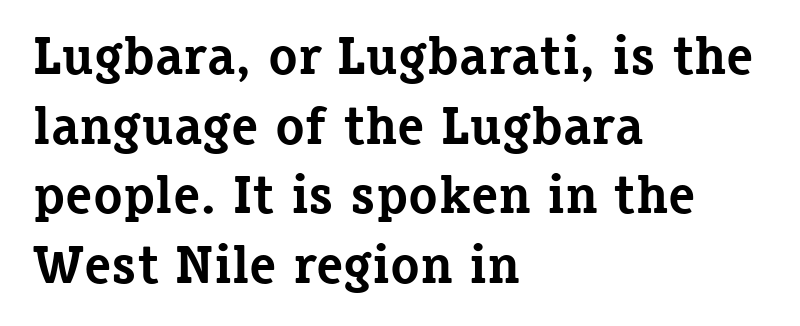
You'd pick this weight for a headline — it's a proper bold. Rendered with straight, roman letterforms. The gaps between neighbouring characters are ordinary and unremarkable. The rendering uses natural spacing where letterforms have individual widths.
